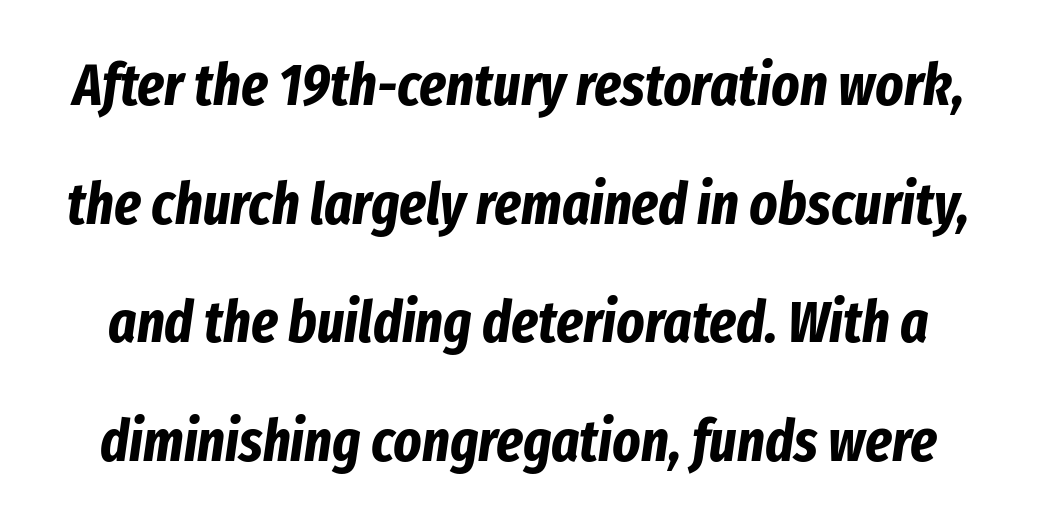
Q: Is the text bold? A: Yes.
Q: Is the text italic (slanted)? A: Yes, it leans right by about 8 degrees.
Q: Is the text underlined? A: No.
Q: Is the spacing between letters normal or unusually wide? A: Normal.
Q: Is the spacing between lines tight, normal or loose? A: Loose.
Q: Width (condensed, normal, or wide)? A: Condensed.
Q: Stroke contrast? A: Low.
Q: x-height? A: Medium.
Q: Monospaced? A: No.
